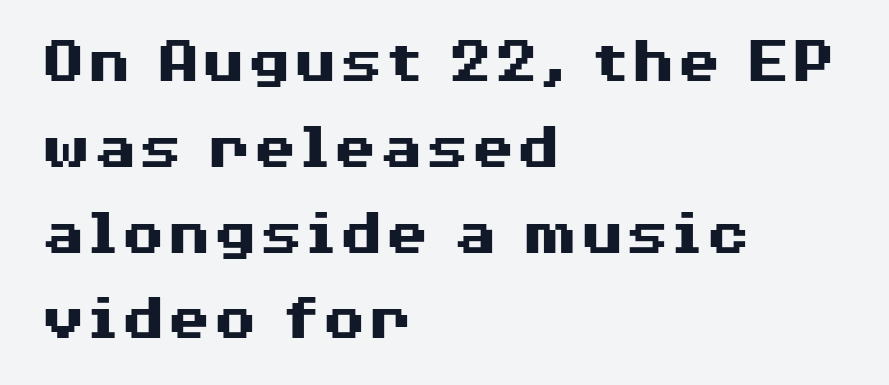
In CSS terms this would be text-align: left. Examine the stroke ends and you'll find no serifs. As a designer I'd log this as weight 700, bold. The face used here is rendered with its standard letterfit. Varying glyph widths throughout — classic text-font behaviour. The space beneath each line is pristine and unruled.
